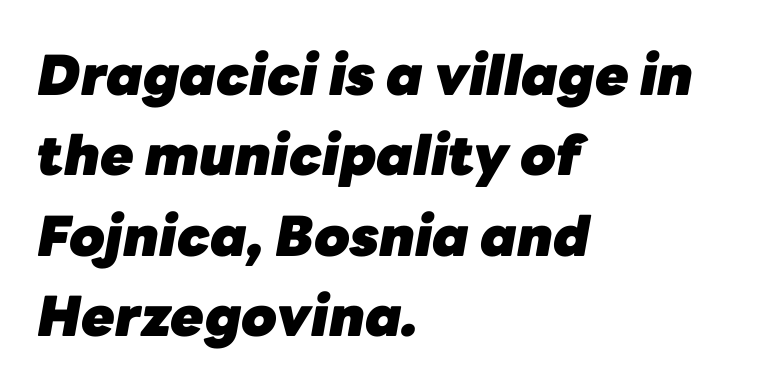
The space directly below the letters is spotless. The space between consecutive lines is moderate. Tracking value appears to be zero — textbook default spacing. Typographic density is high because the face is bold. Observe the lean: these are italic letterforms. The rendering uses natural spacing where letterforms have individual widths.
